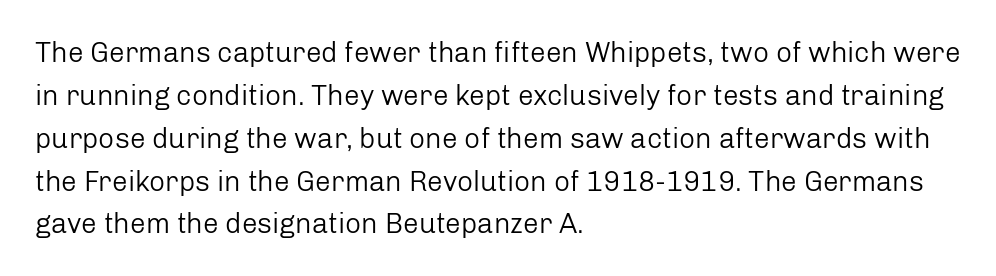
{"serif": "no", "italic": "no", "bold": "no", "weight": "regular", "width": "normal", "stroke_contrast": "low", "x_height": "medium", "monospaced": "no", "underline": "no", "align": "left", "line_spacing": "normal", "line_spacing_ratio": 1.53, "letter_spacing": "normal", "letter_spacing_em": 0.0, "glyph_px": 28}
